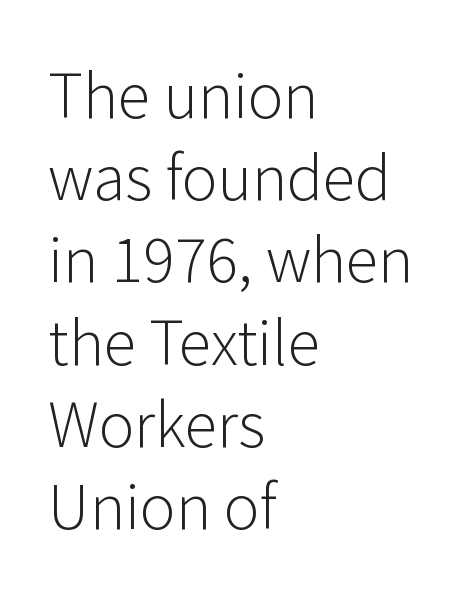
{"serif": "no", "italic": "no", "bold": "no", "weight": "light", "width": "normal", "stroke_contrast": "low", "x_height": "medium", "monospaced": "no", "underline": "no", "align": "left", "line_spacing": "normal", "line_spacing_ratio": 1.37, "letter_spacing": "normal", "letter_spacing_em": 0.0, "glyph_px": 60}
